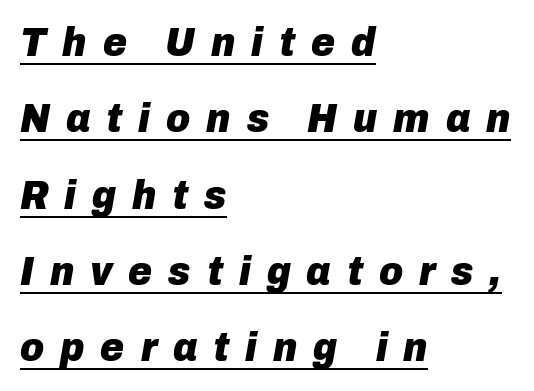
The image shows 41 px heavy type, italic (leaning right); set left-aligned, line spacing 1.86x, unusually wide letter spacing (+0.39 em), underlined; low stroke contrast and a medium x-height.
